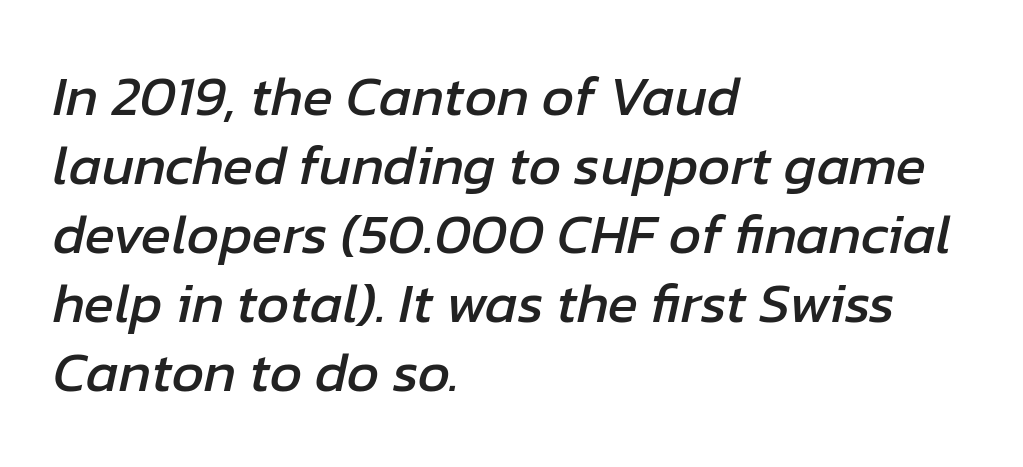
The image shows 56 px text type, italic (leaning right); set left-aligned, line spacing 1.23x, normal letter spacing, not underlined; low stroke contrast and a medium x-height.
